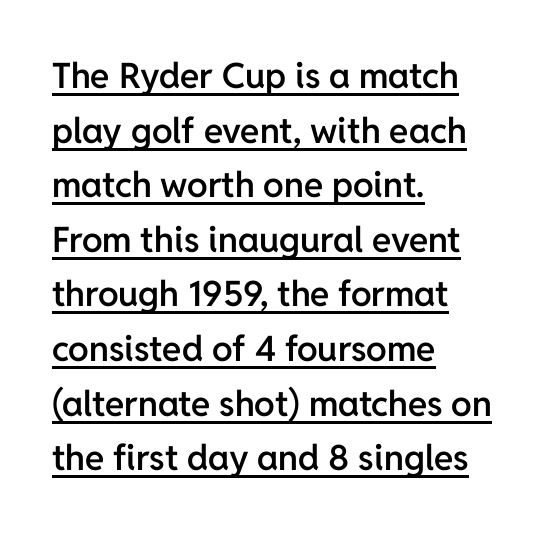
Q: Is the text bold? A: Semi-bold.
Q: Is the text italic (slanted)? A: No, it is upright.
Q: Is the typeface a serif or a sans-serif typeface? A: Sans-serif.
Q: Is the text underlined? A: Yes.
Q: How is the paragraph aligned? A: Left-aligned.
Q: Is the spacing between letters normal or unusually wide? A: Normal.
Q: Is the spacing between lines tight, normal or loose? A: Normal.
Q: Width (condensed, normal, or wide)? A: Normal.
Q: Stroke contrast? A: Low.
Q: x-height? A: Medium.
Q: Monospaced? A: No.
